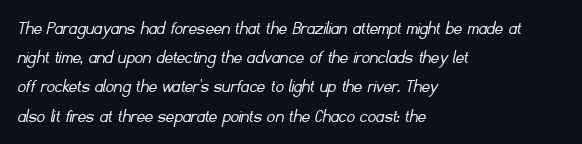
Compared with typical body copy, the letter spacing here is the same. These lines are set flush left with a ragged right edge. Is there much room between lines? A standard amount, neither cramped nor airy. No extra ink here — the face is not bold. Unmarked baselines from the first word to the last.
